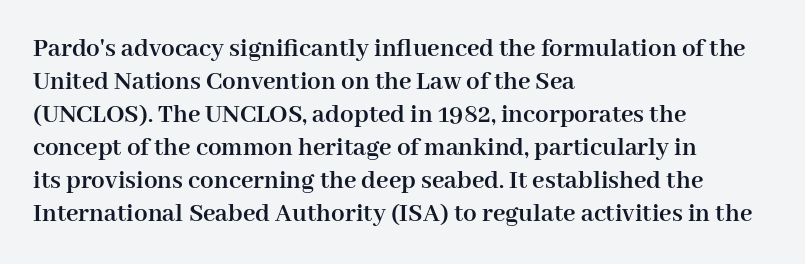
Words float on clear page, feet unadorned. Does the lettering tilt? It doesn't — this is upright. Visually the block forms a straight wall on the left and a jagged coastline on the right. These words are printed bold, with thick strokes throughout. Characters follow at the spacing the type designer built in.
